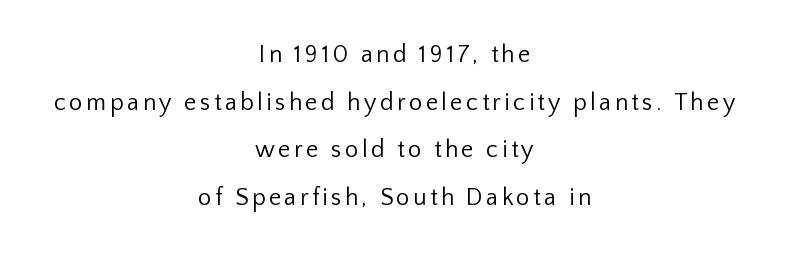
The image shows 24 px text type, upright; set centered, loose line spacing (1.98x), not underlined.
